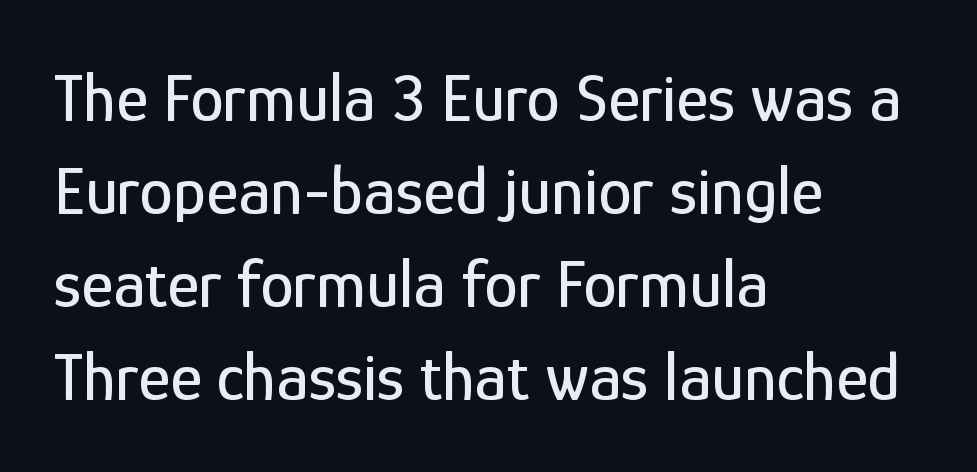
The characters display no serif detailing; their extremities are plain. A typesetter would mark this as roman, not italic. Underlining? Definitely not there. The passage is arranged the way most books set body copy — flush left.
